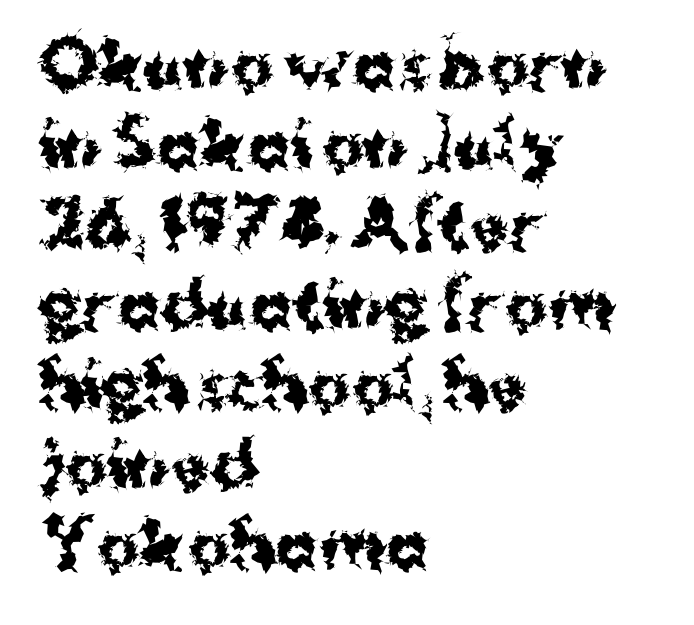
Caption: standard tracking, unaltered. Heavy, bold letterforms. This is sans-serif lettering, the kind often seen on screens and signage. This is the regular roman posture of the typeface. The designer left line spacing at the default.
